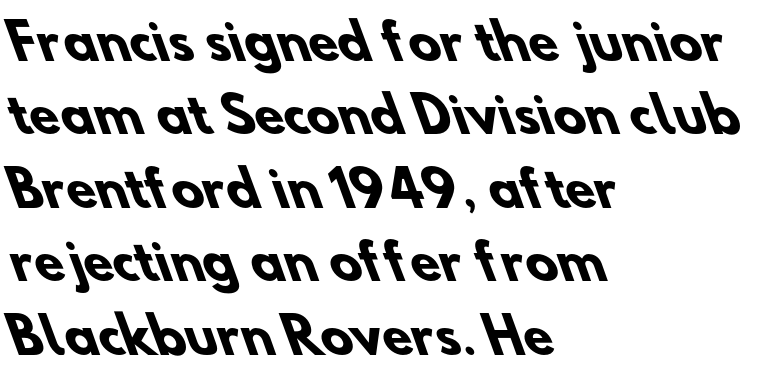
Q: Is the text bold? A: Yes.
Q: Is the typeface a serif or a sans-serif typeface? A: Sans-serif.
Q: Is the text underlined? A: No.
Q: How is the paragraph aligned? A: Left-aligned.
Q: Is the spacing between letters normal or unusually wide? A: Normal.
Q: Is the spacing between lines tight, normal or loose? A: Normal.
Q: Width (condensed, normal, or wide)? A: Normal.
Q: Stroke contrast? A: Low.
Q: x-height? A: Small.
Q: Monospaced? A: No.
